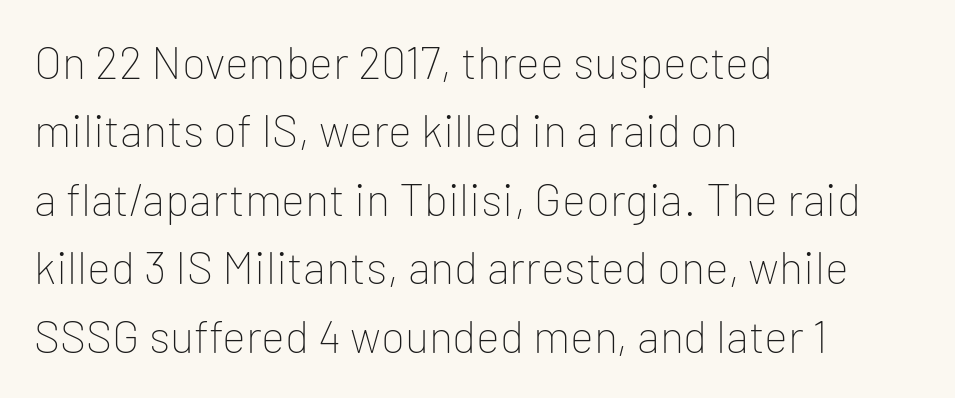
{"serif": "no", "italic": "no", "bold": "no", "weight": "thin", "width": "normal", "stroke_contrast": "low", "x_height": "medium", "monospaced": "no", "underline": "no", "align": "left", "line_spacing": "normal", "line_spacing_ratio": 1.52, "letter_spacing": "normal", "letter_spacing_em": 0.0, "glyph_px": 45}
